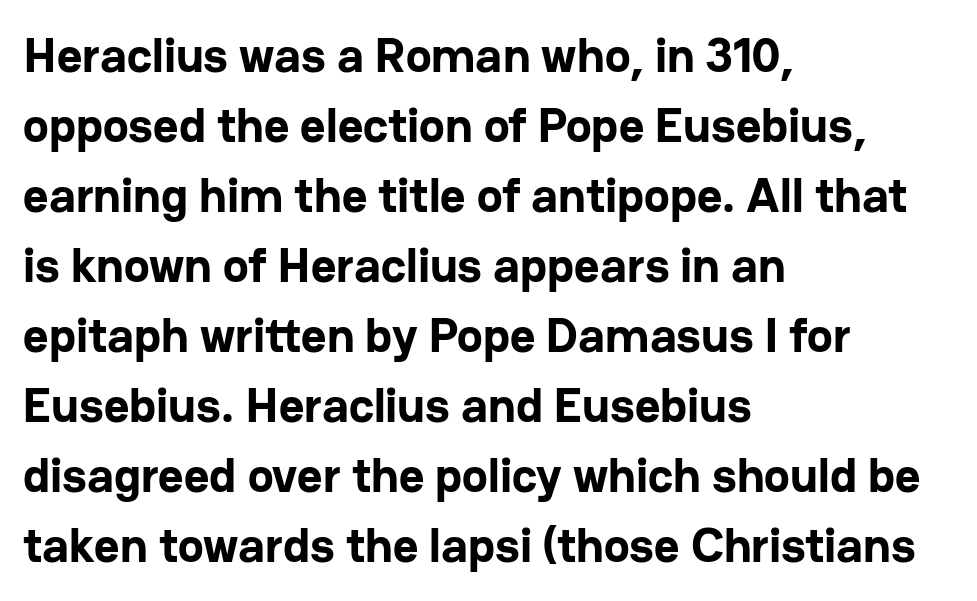
Q: Is the text bold? A: Yes.
Q: Is the text italic (slanted)? A: No, it is upright.
Q: Is the typeface a serif or a sans-serif typeface? A: Sans-serif.
Q: Is the text underlined? A: No.
Q: How is the paragraph aligned? A: Left-aligned.
Q: Is the spacing between letters normal or unusually wide? A: Normal.
Q: Is the spacing between lines tight, normal or loose? A: Normal.
Q: Width (condensed, normal, or wide)? A: Normal.
Q: Stroke contrast? A: Low.
Q: x-height? A: Medium.
Q: Monospaced? A: No.
